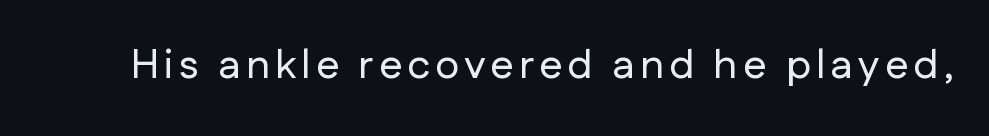
{"serif": "no", "italic": "no", "width": "normal", "stroke_contrast": "low", "x_height": "medium", "monospaced": "no", "underline": "no", "glyph_px": 41}
